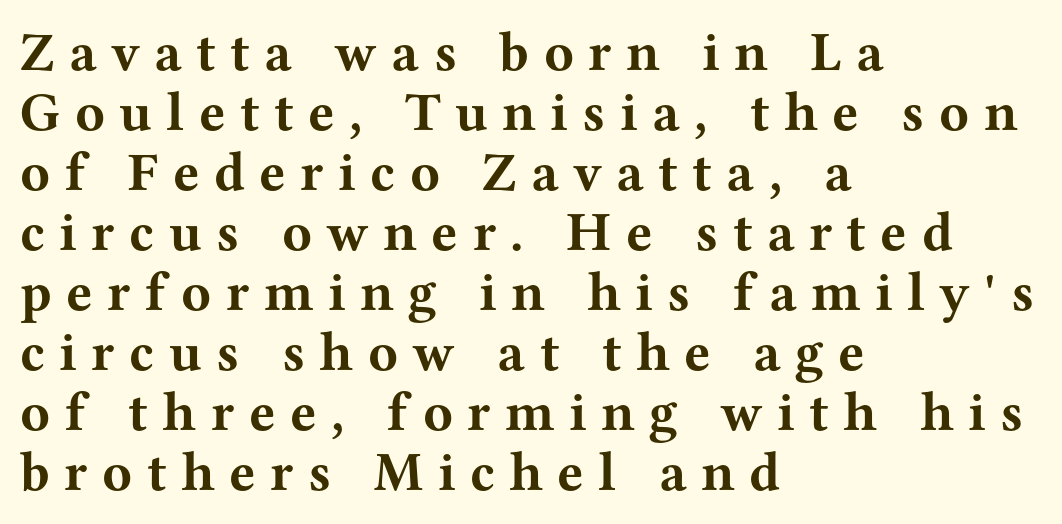
Typesetter's note: full bold, strokes at maximum text heaviness. The rendering uses natural spacing where letterforms have individual widths. Characters remain perfectly vertical along every line. Reading down the column, the eye jumps only a short way to each next line.
